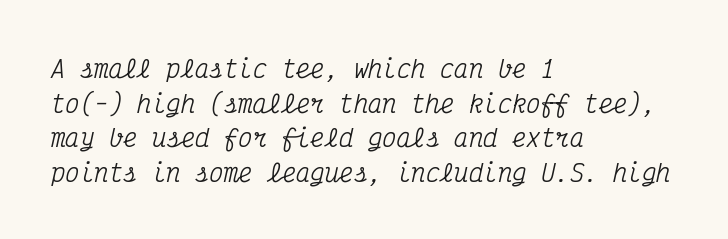
{"italic": "yes", "lean": "right", "slant_degrees": 12, "underline": "no", "align": "left", "line_spacing": "normal", "line_spacing_ratio": 1.44, "letter_spacing": "normal", "letter_spacing_em": 0.0, "glyph_px": 24}
